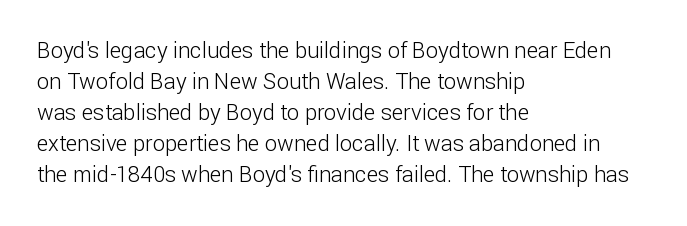
{"italic": "no", "bold": "no", "underline": "no", "align": "left", "line_spacing": "normal", "line_spacing_ratio": 1.41, "letter_spacing": "normal", "letter_spacing_em": 0.0, "glyph_px": 22}
